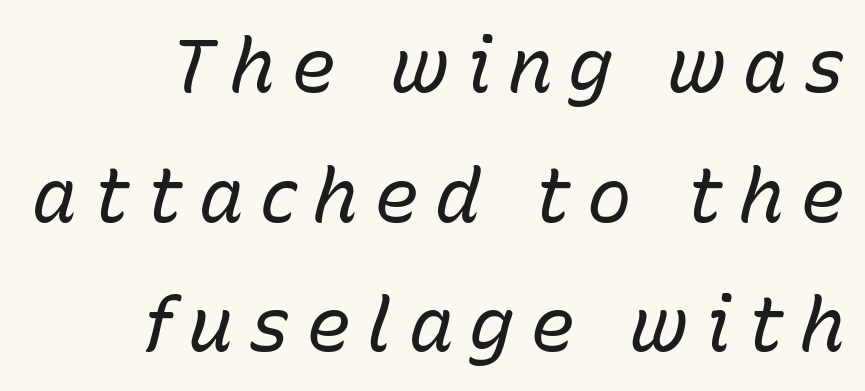
Substantial extra tracking has been applied to these lines. Notice how the stems are inclined rather than vertical — that's the hallmark of italics. Weight: not bold — regular or lighter. Nobody drew a line under any word here. The passage shown is typed in a proportional face where columns would drift.
